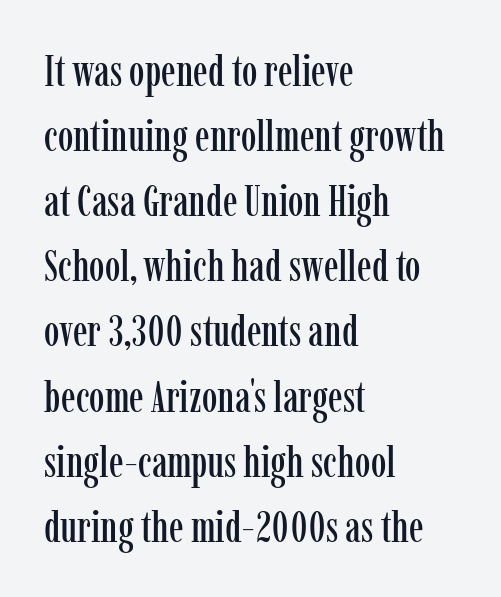
You can tell from the footed stems that serif type was used. The rendering anchors every line to the left-hand side. No italicization has been applied; the sample stays upright. The block of text has a typical density, with ordinary space between rows. Only glyphs here, with clear space below each row.
